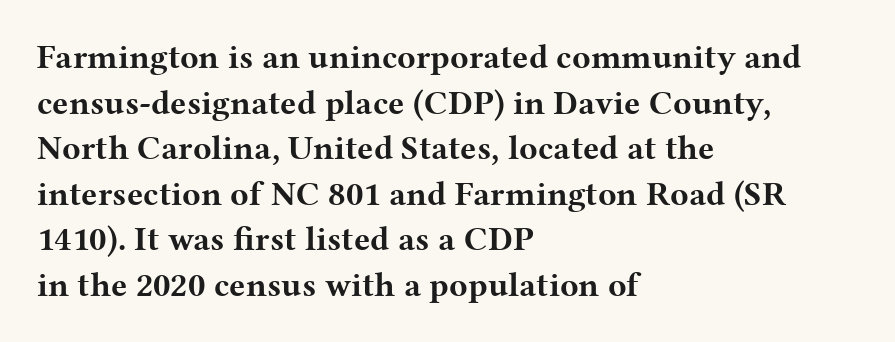
{"serif": "yes", "italic": "no", "bold": "yes", "weight": "bold", "width": "wide", "stroke_contrast": "medium", "x_height": "medium", "monospaced": "no", "underline": "no", "align": "left", "line_spacing": "normal", "line_spacing_ratio": 1.34, "letter_spacing": "normal", "letter_spacing_em": 0.0, "glyph_px": 34}
